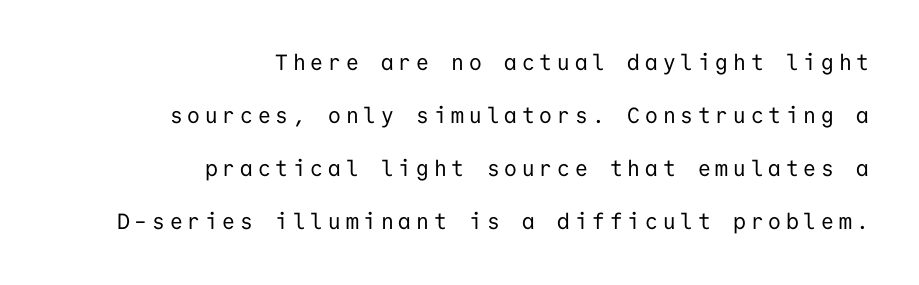
The image shows 22 px text type, upright; set right-aligned, loose line spacing (2.41x), unusually wide letter spacing (+0.22 em), not underlined.
